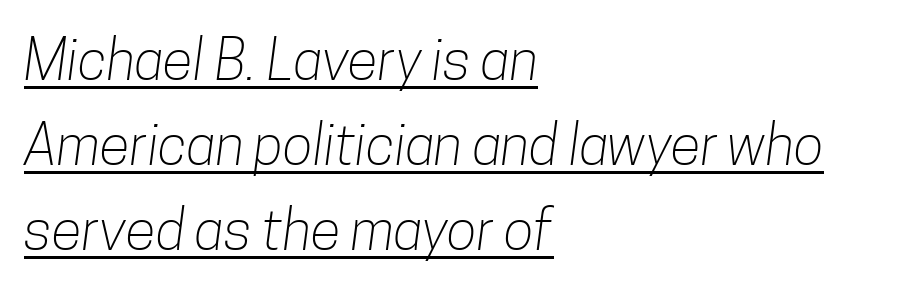
The image shows 56 px light, condensed sans-serif type; set left-aligned, normal line spacing (1.52x), normal letter spacing, underlined; low stroke contrast and a medium x-height.
